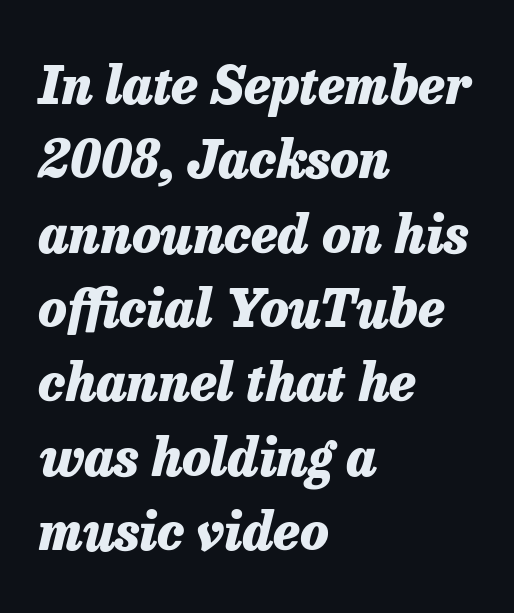
The image shows 52 px heavy type, italic (leaning right); set left-aligned, normal line spacing (1.43x), normal letter spacing, not underlined; low stroke contrast and a medium x-height.
